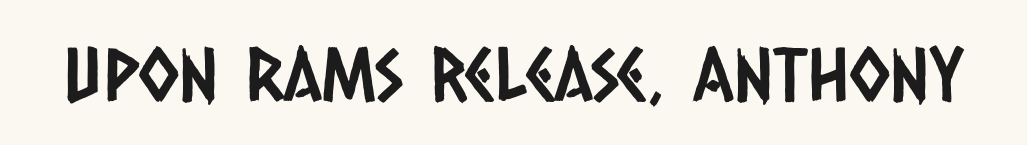
Q: Is the typeface a serif or a sans-serif typeface? A: Sans-serif.
Q: Is the text underlined? A: No.
Q: Is the spacing between letters normal or unusually wide? A: Normal.
Q: Width (condensed, normal, or wide)? A: Condensed.
Q: Stroke contrast? A: Low.
Q: x-height? A: Large.
Q: Monospaced? A: No.
